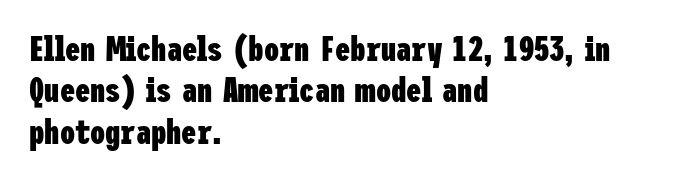
Weight check: bold — yes, fully. The passage is arranged the way most books set body copy — flush left. Here the glyphs are tracked normally, forming tight word shapes. Type style note: lacks serifs. It's the straight-up-and-down kind of type. Words float on clear page, feet unadorned.
